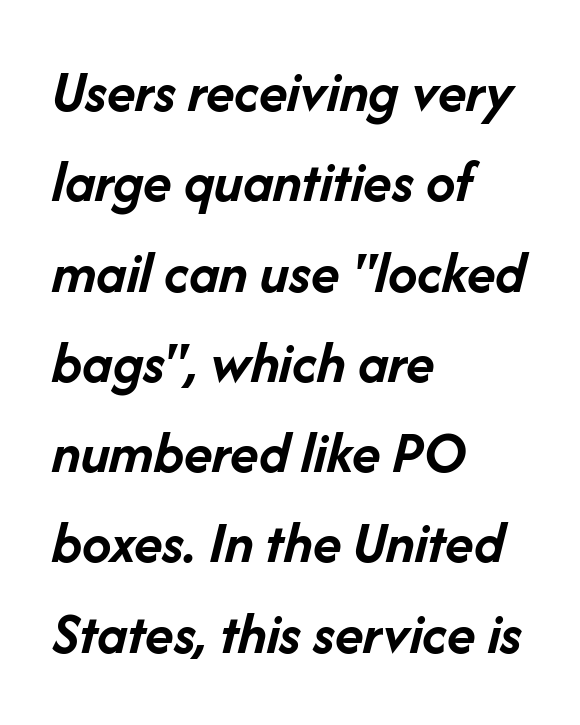
The image shows 59 px semibold type, italic (leaning right); set left-aligned, normal line spacing (1.53x), normal letter spacing, not underlined; low stroke contrast and a medium x-height.
